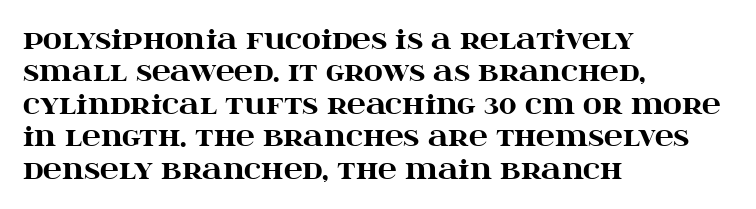
The image shows 26 px bold type, upright; set left-aligned, normal line spacing (1.25x), normal letter spacing, not underlined.
